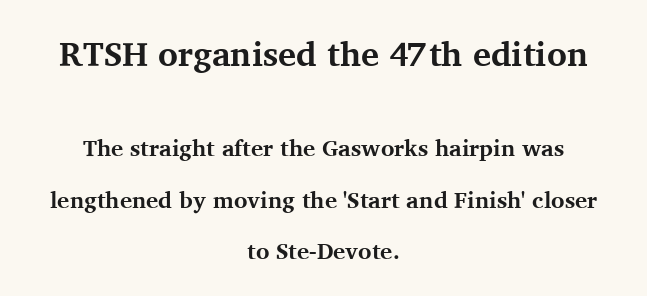
Q: Is the text bold? A: Yes.
Q: Is the text italic (slanted)? A: No, it is upright.
Q: Is the typeface a serif or a sans-serif typeface? A: Serif.
Q: Is the text underlined? A: No.
Q: How is the paragraph aligned? A: Centered.
Q: Is the spacing between letters normal or unusually wide? A: Normal.
Q: Is the spacing between lines tight, normal or loose? A: Loose.
Q: Which block of text is set in a larger size, the first (top) or the second (bottom)? A: The first (top) one.
Q: Width (condensed, normal, or wide)? A: Normal.
Q: Stroke contrast? A: Medium.
Q: x-height? A: Medium.
Q: Monospaced? A: No.
